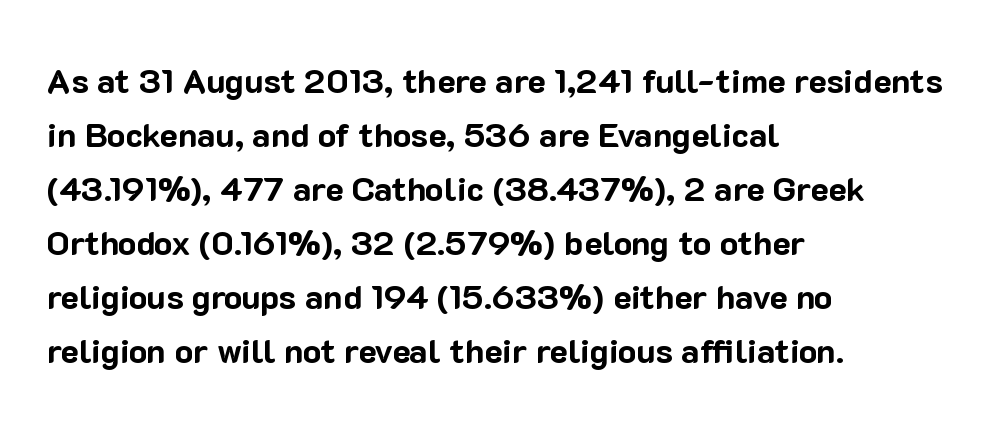
Q: Is the text bold? A: Yes.
Q: Is the text italic (slanted)? A: No, it is upright.
Q: Is the typeface a serif or a sans-serif typeface? A: Sans-serif.
Q: Is the text underlined? A: No.
Q: How is the paragraph aligned? A: Left-aligned.
Q: Is the spacing between letters normal or unusually wide? A: Normal.
Q: Is the spacing between lines tight, normal or loose? A: Normal.
Q: Width (condensed, normal, or wide)? A: Normal.
Q: Stroke contrast? A: Low.
Q: x-height? A: Medium.
Q: Monospaced? A: No.
